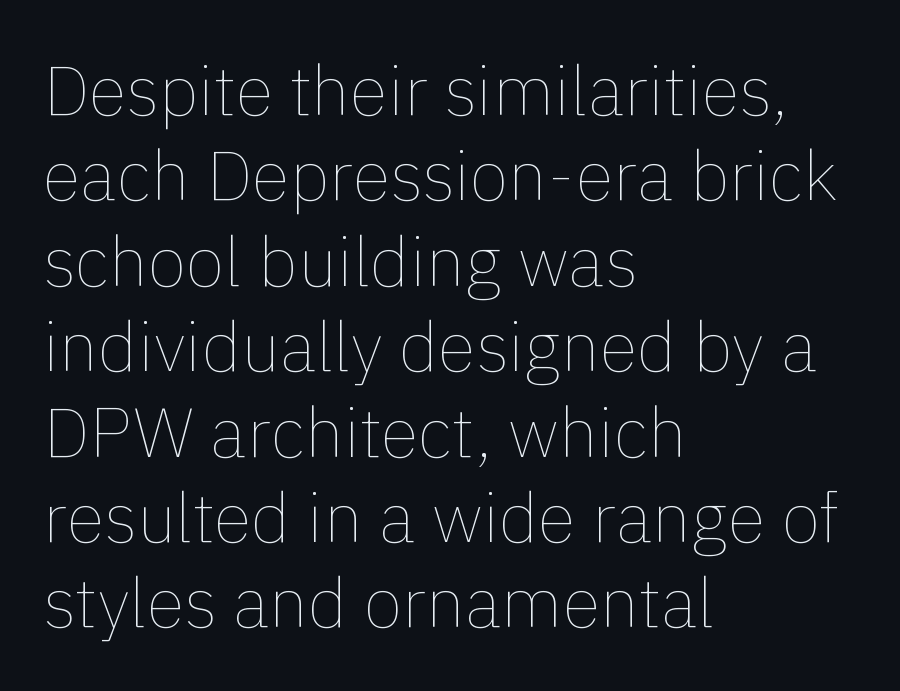
Q: Is the text bold? A: No.
Q: Is the text italic (slanted)? A: No, it is upright.
Q: Is the text underlined? A: No.
Q: How is the paragraph aligned? A: Left-aligned.
Q: Is the spacing between letters normal or unusually wide? A: Normal.
Q: Width (condensed, normal, or wide)? A: Normal.
Q: x-height? A: Medium.
Q: Monospaced? A: No.
